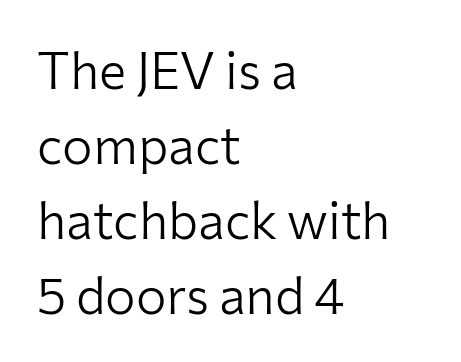
Casual observation: everything's shoved over to the left. Classification — sans serif. Interline gaps are of average width in this sample. Is the type heavy? It reads as light-to-regular instead.
